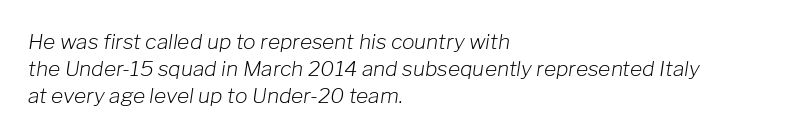
Reading down the column, the eye jumps a familiar distance to each next line. Stems and bowls with no extra thickness — not bold. Tall strokes in this sample are angled rather than plumb. Where is the straight margin? On the left. The gap between lines stays unmarked.
